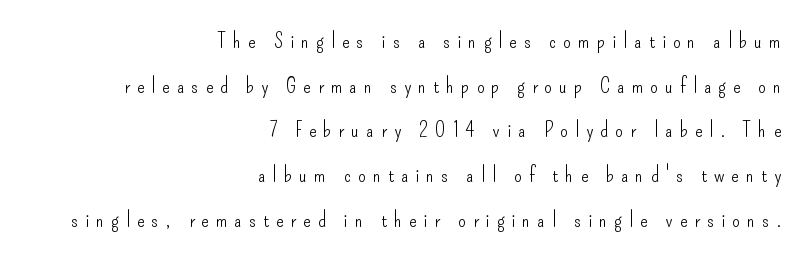
Every stem runs plumb, perpendicular to the baseline. Summary of weight: not heavy and not bold. Compared with a flush-left layout, this one pins lines to the opposite, right side. Substantial extra tracking has been applied to these lines. Any mark beneath the type? The region is blank.
